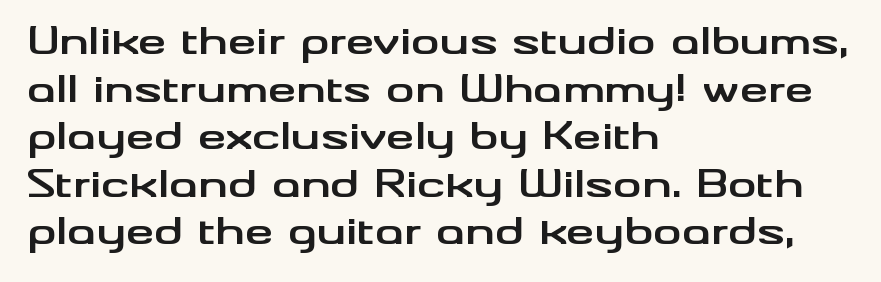
{"serif": "no", "italic": "no", "bold": "yes", "weight": "bold", "width": "wide", "stroke_contrast": "medium", "x_height": "small", "monospaced": "no", "underline": "no", "align": "left", "line_spacing": "normal", "line_spacing_ratio": 1.32, "letter_spacing": "normal", "letter_spacing_em": 0.0, "glyph_px": 36}
